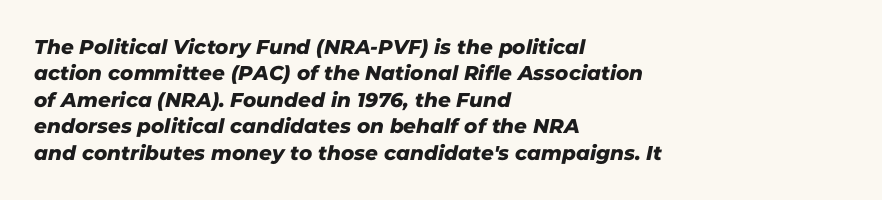
The image shows 20 px text type; set left-aligned, normal line spacing (1.32x), normal letter spacing, not underlined.
